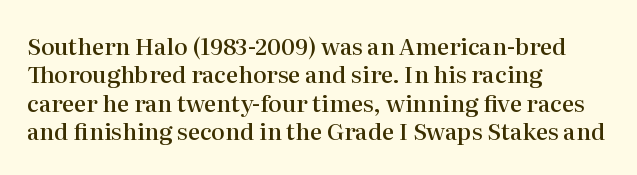
The image shows 23 px text type, upright; set left-aligned, line spacing 1.23x, normal letter spacing, not underlined.
